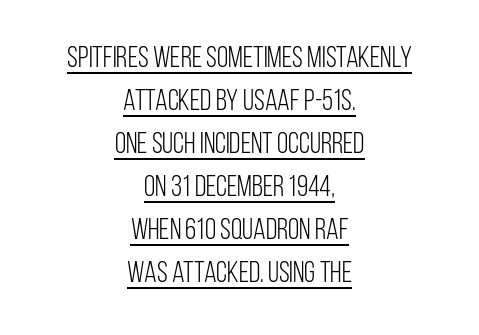
{"serif": "no", "italic": "no", "bold": "no", "weight": "light", "width": "condensed", "stroke_contrast": "low", "x_height": "large", "monospaced": "no", "underline": "yes", "align": "center", "line_spacing": "normal", "line_spacing_ratio": 1.48, "letter_spacing": "normal", "letter_spacing_em": 0.0, "glyph_px": 29}
